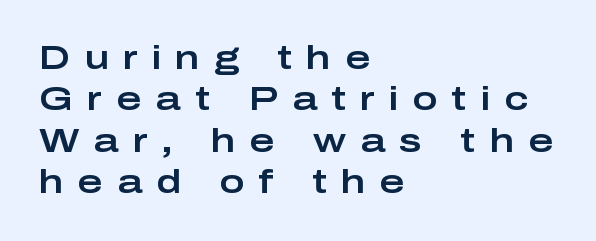
The image shows 34 px wide sans-serif type, upright; set left-aligned, line spacing 1.22x, unusually wide letter spacing (+0.41 em), not underlined; low stroke contrast and a medium x-height.
